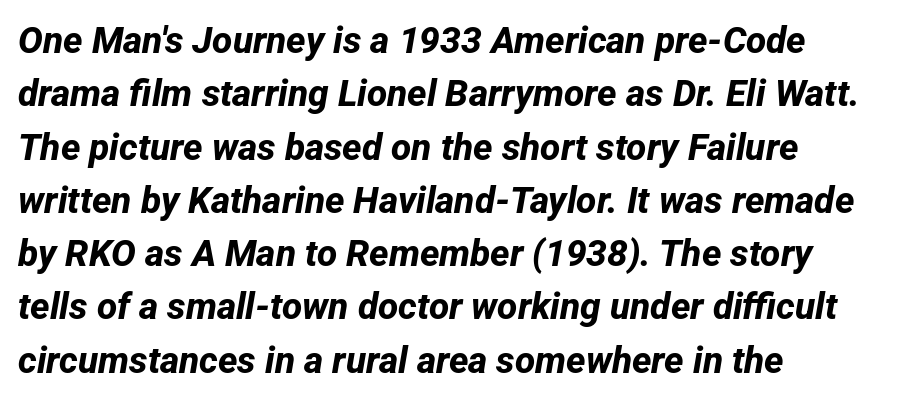
Which margin do the lines hug? The left one — the right edge is uneven. Between one letter and the next there's only the usual sliver of space. Words float on clear page, feet unadorned. Stroke terminals: plain, sans-serif. The letters are bold, with thick, heavy strokes.
